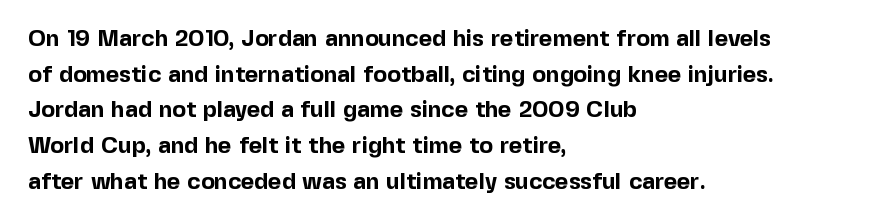
The image shows 23 px bold type, upright; set left-aligned, normal line spacing (1.55x), normal letter spacing, not underlined.
